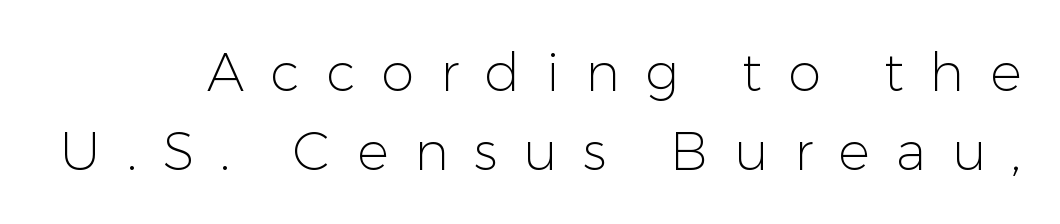
Q: Is the text bold? A: No.
Q: Is the text italic (slanted)? A: No, it is upright.
Q: Is the typeface a serif or a sans-serif typeface? A: Sans-serif.
Q: Is the text underlined? A: No.
Q: Is the spacing between letters normal or unusually wide? A: Unusually wide.
Q: Is the spacing between lines tight, normal or loose? A: Normal.
Q: Width (condensed, normal, or wide)? A: Normal.
Q: Stroke contrast? A: Low.
Q: x-height? A: Medium.
Q: Monospaced? A: No.
